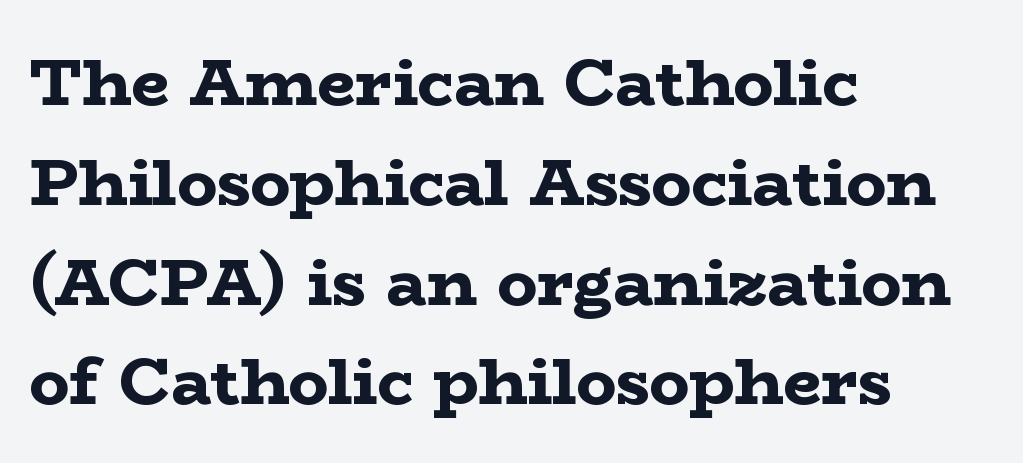
Its strokes are broad and dark, the hallmark of bold type. Nothing unusual about the tracking: characters are spaced as the font intends. Where is the straight margin? On the left. Does the type have serifs? Yes, each stem ends in a small foot. No italicization has been applied; the sample stays upright.
